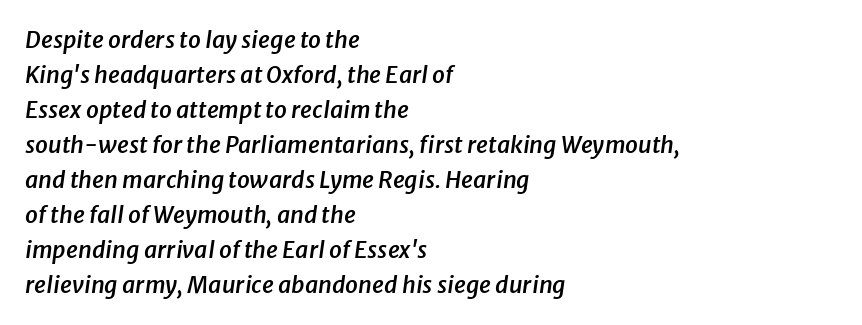
The image shows 23 px text type, italic (leaning right); set left-aligned, normal line spacing (1.52x), normal letter spacing, not underlined.
